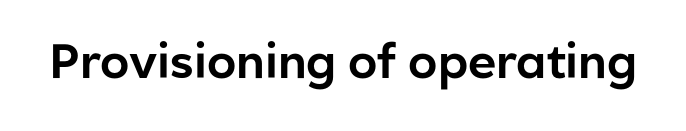
The image shows 48 px sans-serif type, upright; set normal letter spacing, not underlined; low stroke contrast and a medium x-height.
